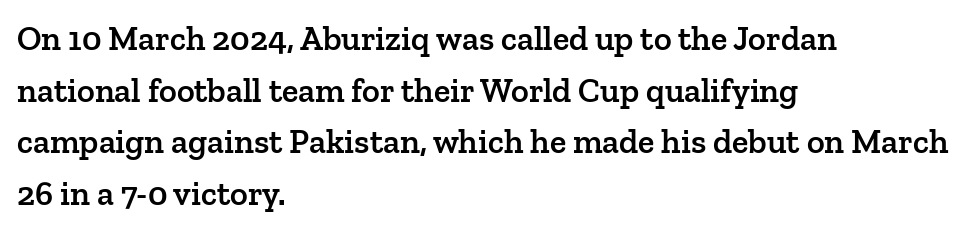
Q: Is the text bold? A: Semi-bold.
Q: Is the text italic (slanted)? A: No, it is upright.
Q: Is the typeface a serif or a sans-serif typeface? A: Serif.
Q: Is the text underlined? A: No.
Q: How is the paragraph aligned? A: Left-aligned.
Q: Is the spacing between letters normal or unusually wide? A: Normal.
Q: Is the spacing between lines tight, normal or loose? A: Normal.
Q: Width (condensed, normal, or wide)? A: Normal.
Q: Stroke contrast? A: Low.
Q: x-height? A: Medium.
Q: Monospaced? A: No.
